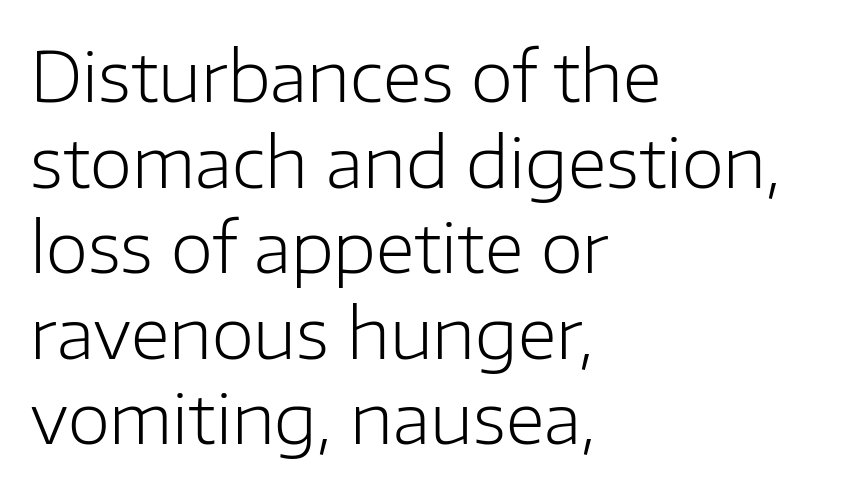
{"serif": "no", "italic": "no", "bold": "no", "weight": "light", "width": "normal", "stroke_contrast": "low", "x_height": "medium", "monospaced": "no", "underline": "no", "align": "left", "line_spacing_ratio": 1.24, "letter_spacing": "normal", "letter_spacing_em": 0.0, "glyph_px": 69}
